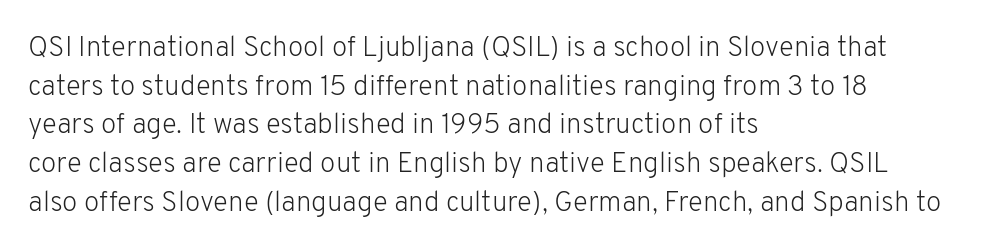
{"serif": "no", "italic": "no", "bold": "no", "weight": "light", "width": "normal", "stroke_contrast": "low", "x_height": "medium", "monospaced": "no", "underline": "no", "align": "left", "line_spacing": "normal", "line_spacing_ratio": 1.38, "letter_spacing": "normal", "letter_spacing_em": 0.0, "glyph_px": 28}
